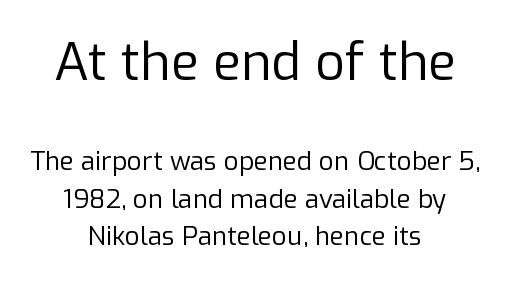
The more generous point size was reserved for the upper chunk. The lines in this sample share a center point and differ in where they start and stop. Note the varied advance widths — an 'i' is clearly narrower than an 'm'. Stroke thickness stays within the range of a standard reading face or lighter. The lettering holds an erect, upright posture throughout.
